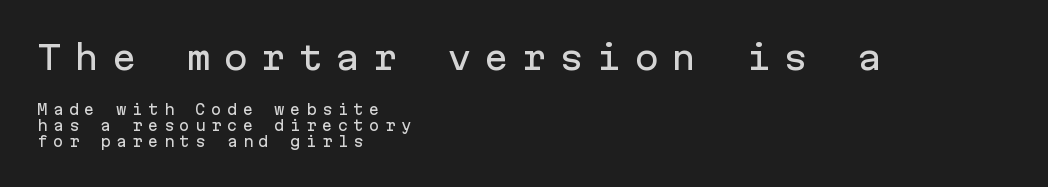
Q: Is the text italic (slanted)? A: No, it is upright.
Q: Is the typeface a serif or a sans-serif typeface? A: Sans-serif.
Q: Is the text underlined? A: No.
Q: How is the paragraph aligned? A: Left-aligned.
Q: Is the spacing between letters normal or unusually wide? A: Unusually wide.
Q: Is the spacing between lines tight, normal or loose? A: Tight.
Q: Which block of text is set in a larger size, the first (top) or the second (bottom)? A: The first (top) one.
Q: Width (condensed, normal, or wide)? A: Normal.
Q: Stroke contrast? A: Low.
Q: x-height? A: Medium.
Q: Monospaced? A: Yes.
